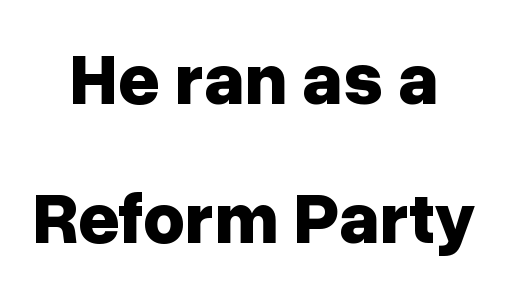
The image shows 73 px bold sans-serif type, upright; set centered, loose line spacing (1.91x), normal letter spacing, not underlined; low stroke contrast and a medium x-height.
